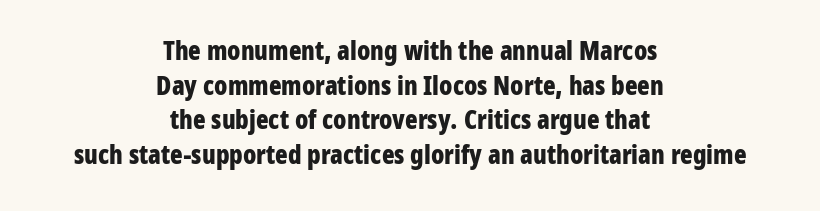
The image shows 26 px bold type, upright; set centered, normal line spacing (1.33x), normal letter spacing, not underlined.
